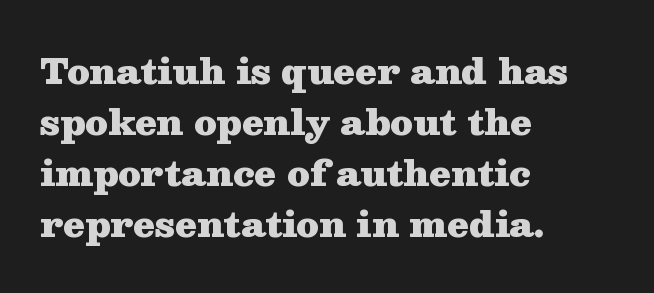
The image shows 35 px heavy, wide serif type, upright; set left-aligned, normal line spacing (1.46x), normal letter spacing, not underlined; medium stroke contrast and a medium x-height.
